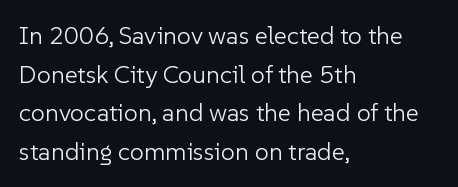
Q: Is the text bold? A: No.
Q: Is the text italic (slanted)? A: No, it is upright.
Q: Is the text underlined? A: No.
Q: How is the paragraph aligned? A: Left-aligned.
Q: Is the spacing between letters normal or unusually wide? A: Normal.
Q: Is the spacing between lines tight, normal or loose? A: Normal.
